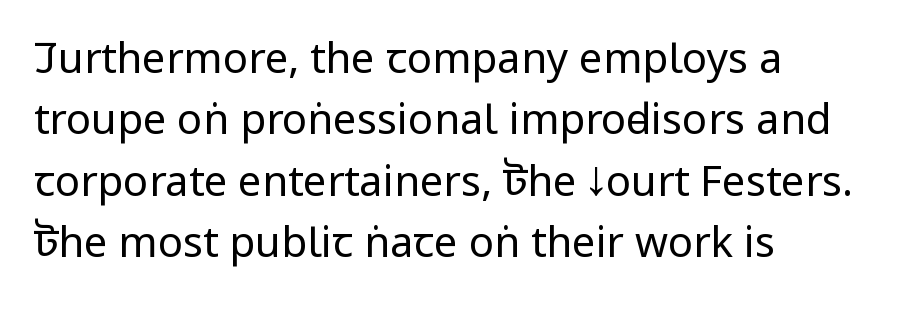
Baseline-to-baseline distance is the conventional proportion of letter height. Lines of text with bare space underneath. The glyphs in this specimen are sans serif. All the whitespace from short lines collects on the right. Italic: no, the glyphs are upright roman. Spacing verdict: proportional, widths tailored to each character.
